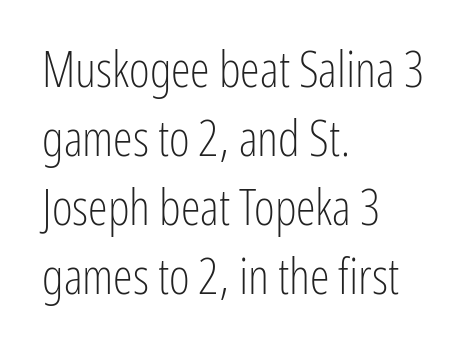
Bare-footed words on every line. Is there much room between lines? A standard amount, neither cramped nor airy. Does the copy run flush right? No — it runs flush left. Unlike a traditional serif, this face leaves its strokes unadorned. The passage shown is typed in a proportional face where columns would drift. Posture: vertical.
